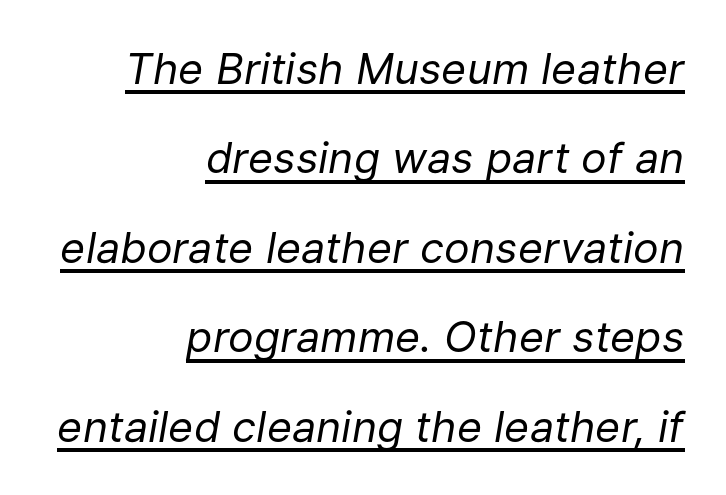
No extra tracking has been applied to these lines. Ink coverage per letter is moderate at most. Where is the straight margin? On the right. The typography opts for an oblique posture over an upright one.
